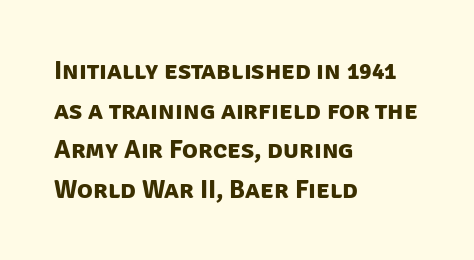
Q: Is the text bold? A: Yes.
Q: Is the text underlined? A: No.
Q: How is the paragraph aligned? A: Left-aligned.
Q: Is the spacing between letters normal or unusually wide? A: Normal.
Q: Is the spacing between lines tight, normal or loose? A: Normal.
